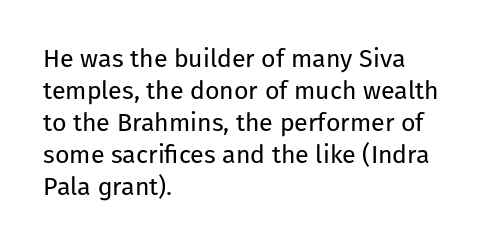
Q: Is the text bold? A: No.
Q: Is the text italic (slanted)? A: No, it is upright.
Q: Is the text underlined? A: No.
Q: How is the paragraph aligned? A: Left-aligned.
Q: Is the spacing between letters normal or unusually wide? A: Normal.
Q: Is the spacing between lines tight, normal or loose? A: Normal.
